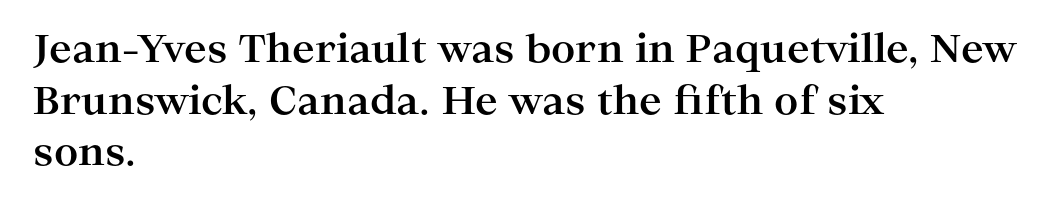
{"serif": "yes", "italic": "no", "bold": "yes", "weight": "bold", "width": "wide", "stroke_contrast": "high", "x_height": "medium", "monospaced": "no", "underline": "no", "align": "left", "line_spacing": "normal", "line_spacing_ratio": 1.36, "letter_spacing": "normal", "letter_spacing_em": 0.0, "glyph_px": 38}
